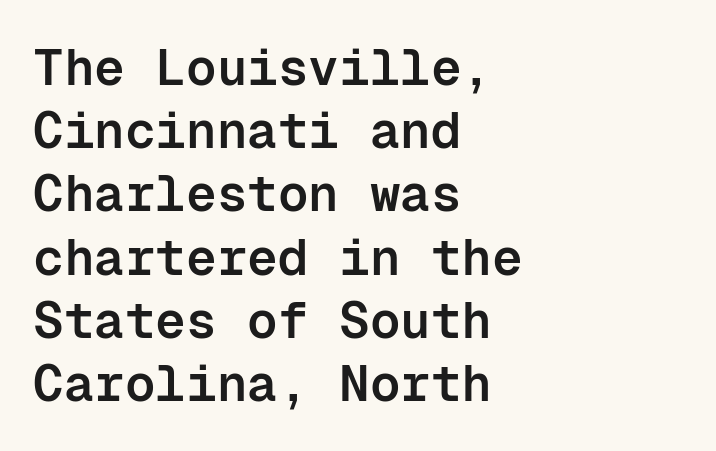
Q: Is the text bold? A: Semi-bold.
Q: Is the text italic (slanted)? A: No, it is upright.
Q: Is the typeface a serif or a sans-serif typeface? A: Sans-serif.
Q: Is the text underlined? A: No.
Q: How is the paragraph aligned? A: Left-aligned.
Q: Is the spacing between letters normal or unusually wide? A: Normal.
Q: Width (condensed, normal, or wide)? A: Normal.
Q: Stroke contrast? A: Low.
Q: x-height? A: Medium.
Q: Monospaced? A: Yes.
